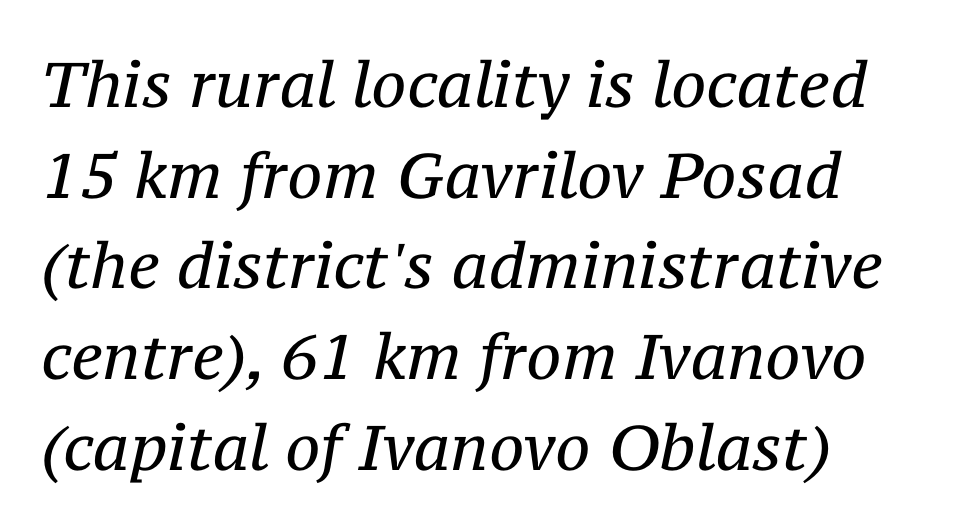
{"serif": "yes", "italic": "yes", "lean": "right", "slant_degrees": 12, "bold": "no", "weight": "regular", "width": "normal", "stroke_contrast": "medium", "x_height": "medium", "monospaced": "no", "underline": "no", "line_spacing": "normal", "line_spacing_ratio": 1.44, "letter_spacing": "normal", "letter_spacing_em": 0.0, "glyph_px": 63}
